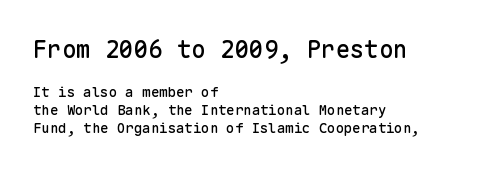
You could call the tracking neutral — neither tight nor loose. The rendering shrinks the type as you move from the upper chunk to the lower. Each row of text sits above clean, open space. Posture: straight, roman, zero tilt. Regarding leading, the lines here are spaced in the standard way. This rendering uses left alignment, leaving the right contour irregular.
